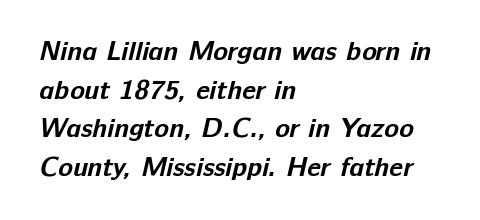
Evenly set lines give the paragraph a standard silhouette. Notice how thick the strokes are: this is what a full bold looks like. Where is the straight margin? On the left. The horizontal fit of the characters is conventional and even.
